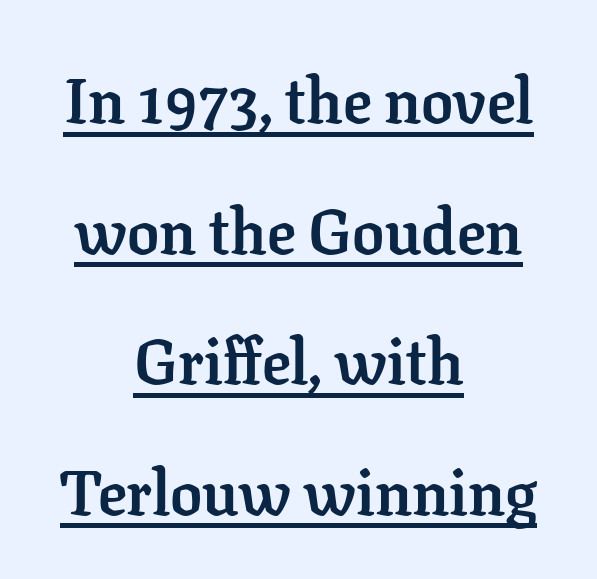
The image shows 64 px semibold serif type, upright; set centered, loose line spacing (2.04x), normal letter spacing, underlined; low stroke contrast and a medium x-height.
